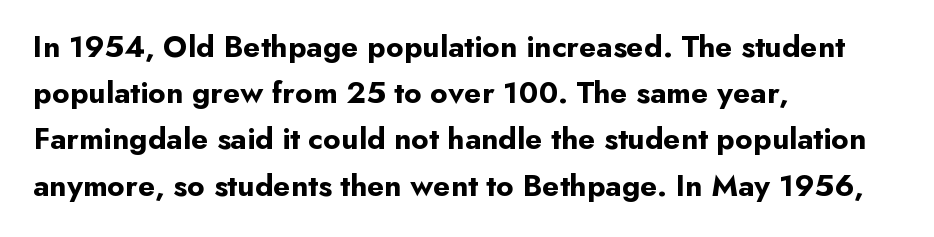
{"serif": "no", "italic": "no", "bold": "yes", "weight": "bold", "width": "normal", "stroke_contrast": "low", "x_height": "small", "monospaced": "no", "underline": "no", "align": "left", "line_spacing": "normal", "line_spacing_ratio": 1.49, "letter_spacing": "normal", "letter_spacing_em": 0.0, "glyph_px": 31}
